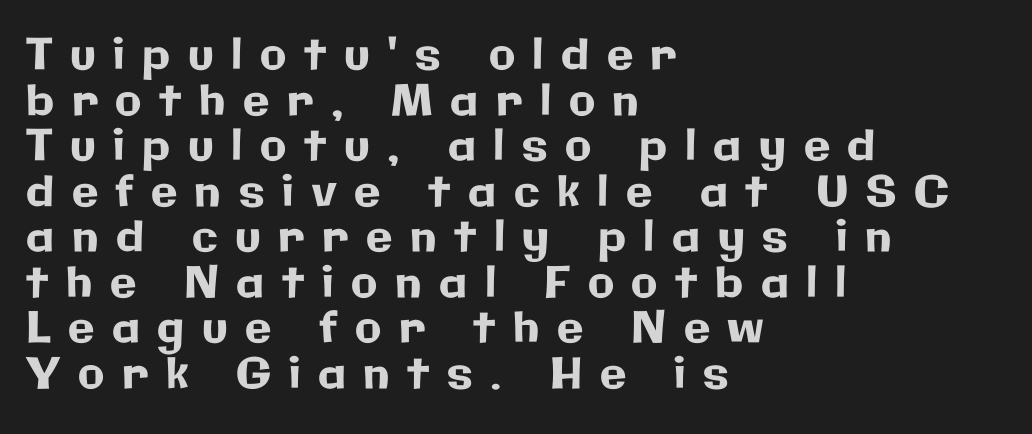
The tracking jumps out immediately: characters are airy and widely separated. The letters advance in unequal steps, a hallmark of proportional type. If you measured baseline to baseline, you'd find a short distance. A classic flush-left, rag-right setting is used for this passage.
